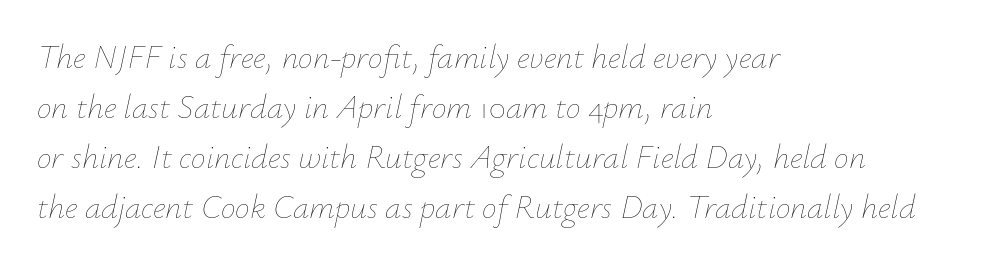
Compared with typical paragraphs, the rows here are spaced about the same. This sample uses plain, unmodified letter spacing. Which margin do the lines hug? The left one — the right edge is uneven. Proportional: the letters do not fall into vertical columns. Stroke thickness stays within the range of a standard reading face or lighter.
